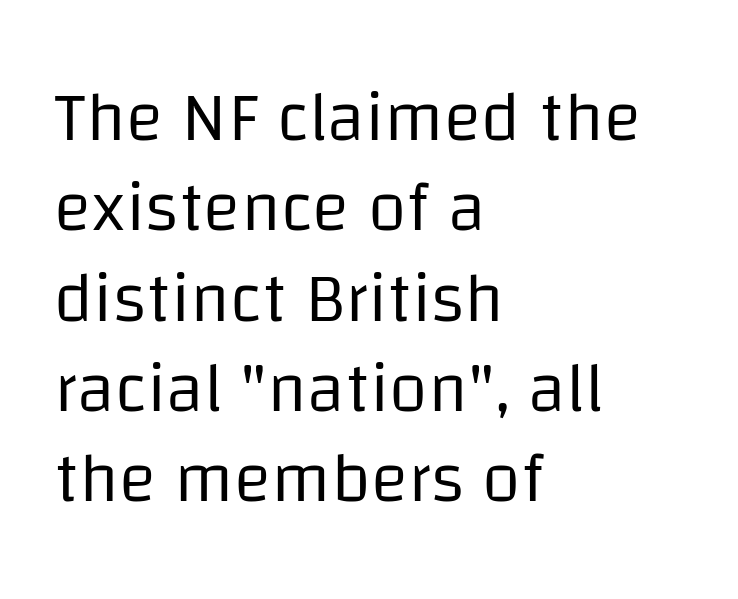
The glyphs are unaccompanied by any horizontal stroke below them. You could not count columns in this text — the font is proportionally spaced. Reading down the block, your eye returns to a fixed left position each line. The line-height multiplier appears to be the usual default. In terms of letterspacing, this is plain default setting. Weight: regular or lighter.
